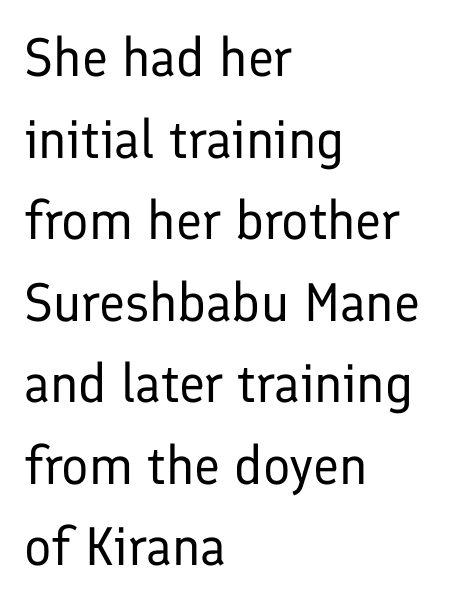
The image shows 54 px regular-weight sans-serif type, upright; set left-aligned, normal line spacing (1.51x), normal letter spacing, not underlined; low stroke contrast and a medium x-height.
